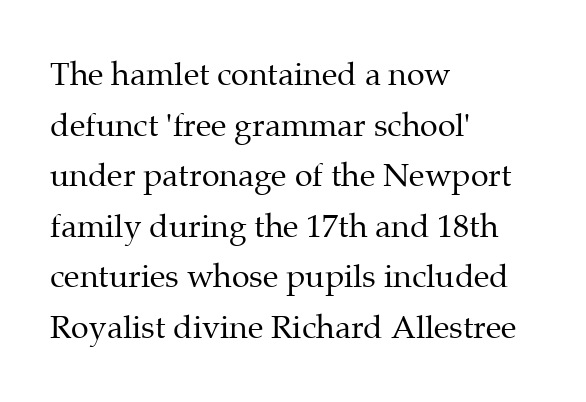
Q: Is the text bold? A: No.
Q: Is the text italic (slanted)? A: No, it is upright.
Q: Is the typeface a serif or a sans-serif typeface? A: Serif.
Q: Is the text underlined? A: No.
Q: How is the paragraph aligned? A: Left-aligned.
Q: Is the spacing between letters normal or unusually wide? A: Normal.
Q: Is the spacing between lines tight, normal or loose? A: Normal.
Q: Width (condensed, normal, or wide)? A: Normal.
Q: Stroke contrast? A: Medium.
Q: x-height? A: Medium.
Q: Monospaced? A: No.
